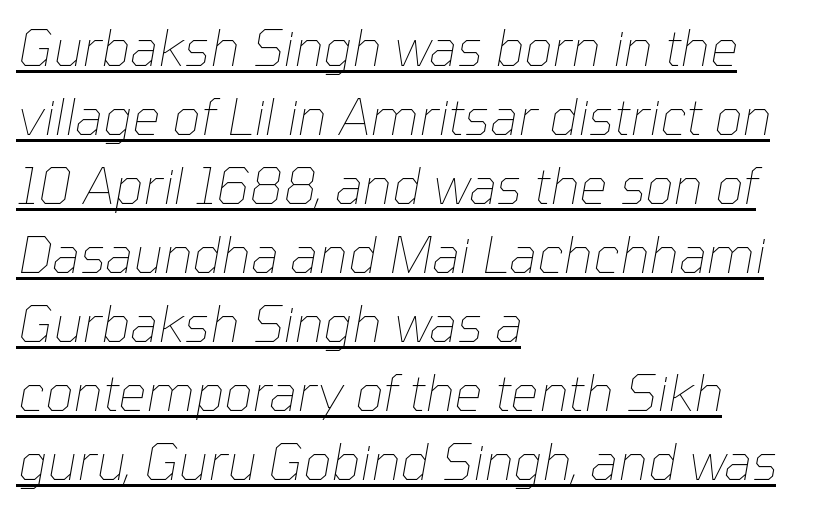
{"italic": "yes", "lean": "right", "slant_degrees": 10, "bold": "no", "weight": "thin", "width": "normal", "stroke_contrast": "low", "x_height": "medium", "monospaced": "no", "underline": "yes", "align": "left", "line_spacing": "normal", "line_spacing_ratio": 1.38, "letter_spacing": "normal", "letter_spacing_em": 0.0, "glyph_px": 50}
